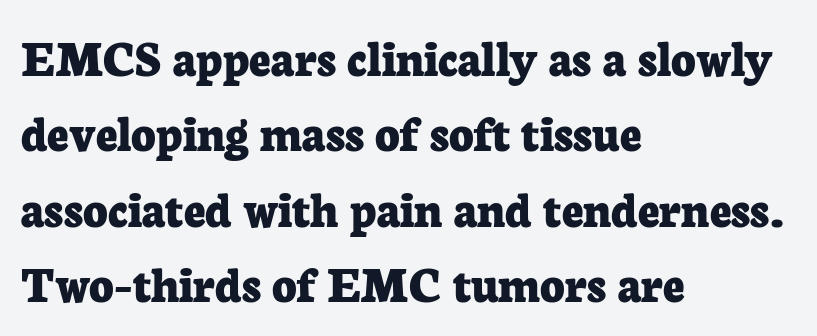
Q: Is the text bold? A: Yes.
Q: Is the text italic (slanted)? A: No, it is upright.
Q: Is the typeface a serif or a sans-serif typeface? A: Serif.
Q: Is the text underlined? A: No.
Q: How is the paragraph aligned? A: Left-aligned.
Q: Is the spacing between letters normal or unusually wide? A: Normal.
Q: Is the spacing between lines tight, normal or loose? A: Normal.
Q: Width (condensed, normal, or wide)? A: Normal.
Q: Stroke contrast? A: Low.
Q: x-height? A: Medium.
Q: Monospaced? A: No.
